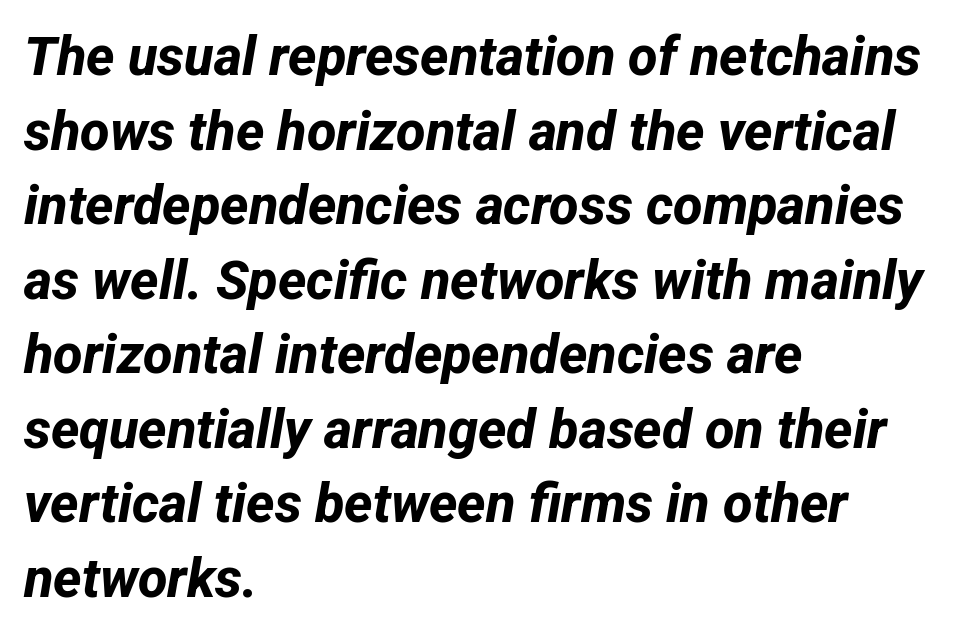
The image shows 54 px bold sans-serif type; set left-aligned, normal line spacing (1.38x), normal letter spacing, not underlined; low stroke contrast and a medium x-height.
